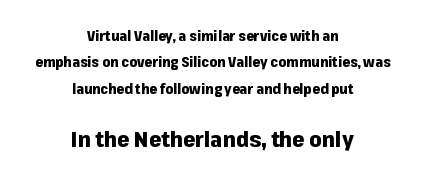
The image shows 22 px bold type, upright; set centered, line spacing 1.89x, normal letter spacing, not underlined; the second (bottom) block is 1.57x larger.
